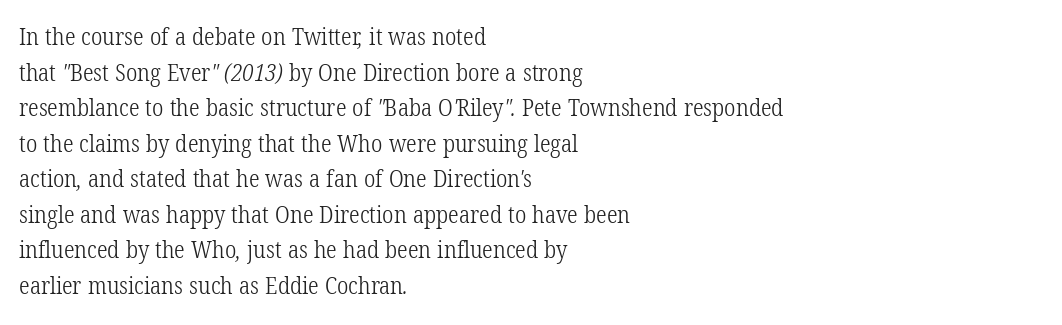
{"bold": "no", "underline": "no", "align": "left", "line_spacing": "normal", "line_spacing_ratio": 1.48, "letter_spacing": "normal", "letter_spacing_em": 0.0, "glyph_px": 24}
